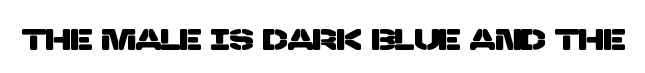
The image shows 30 px sans-serif type; set normal letter spacing, not underlined; low stroke contrast and a large x-height.
